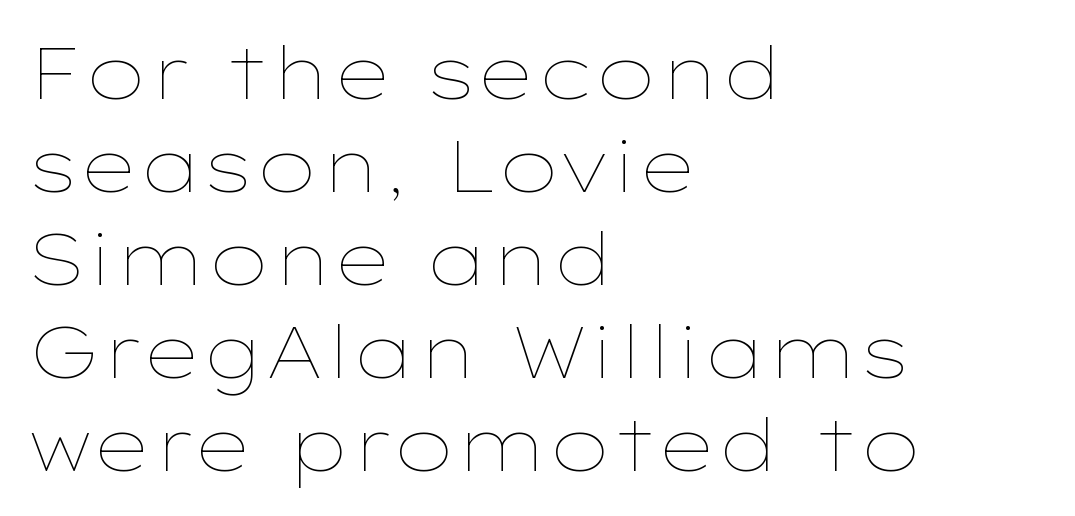
Q: Is the text bold? A: No.
Q: Is the text italic (slanted)? A: No, it is upright.
Q: Is the text underlined? A: No.
Q: How is the paragraph aligned? A: Left-aligned.
Q: Is the spacing between letters normal or unusually wide? A: Normal.
Q: Is the spacing between lines tight, normal or loose? A: Normal.
Q: Width (condensed, normal, or wide)? A: Wide.
Q: Stroke contrast? A: Low.
Q: x-height? A: Medium.
Q: Monospaced? A: No.
